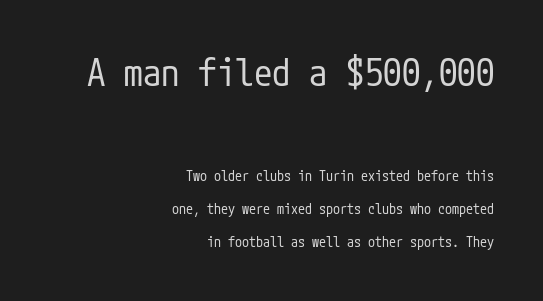
You could fit nearly another row in the gap between these rows. Characters follow at the spacing the type designer built in. Font category for this specimen: sans-serif. Where is the straight margin? On the right. Notice how the stems are strictly vertical — no italics here. The words here are not underlined.
